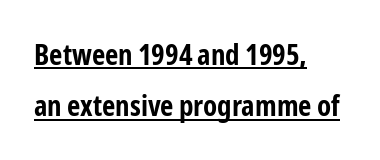
{"serif": "no", "italic": "no", "bold": "yes", "weight": "bold", "width": "condensed", "stroke_contrast": "low", "x_height": "medium", "monospaced": "no", "underline": "yes", "align": "left", "line_spacing_ratio": 1.77, "letter_spacing": "normal", "letter_spacing_em": 0.0, "glyph_px": 29}
